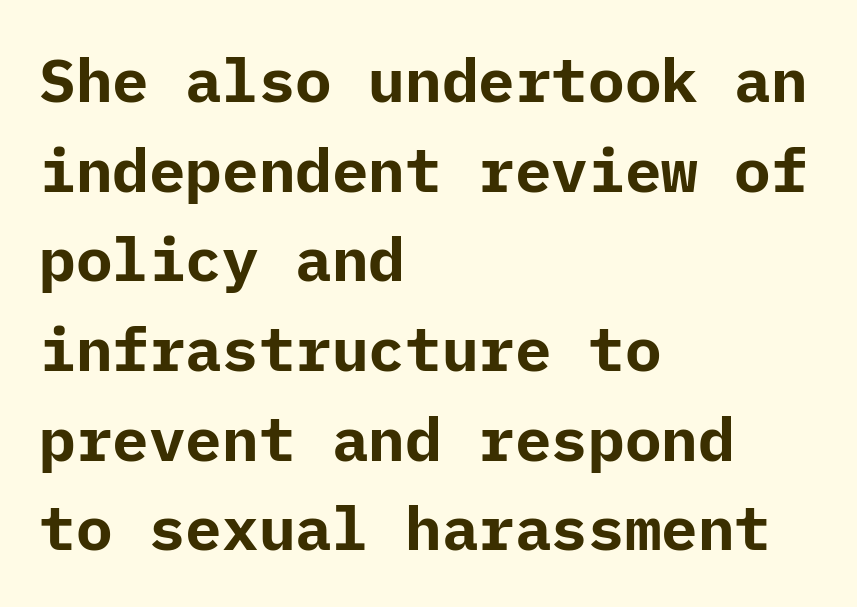
The image shows 61 px bold sans-serif type, upright; set left-aligned, normal line spacing (1.47x), normal letter spacing, not underlined; low stroke contrast and a medium x-height.
